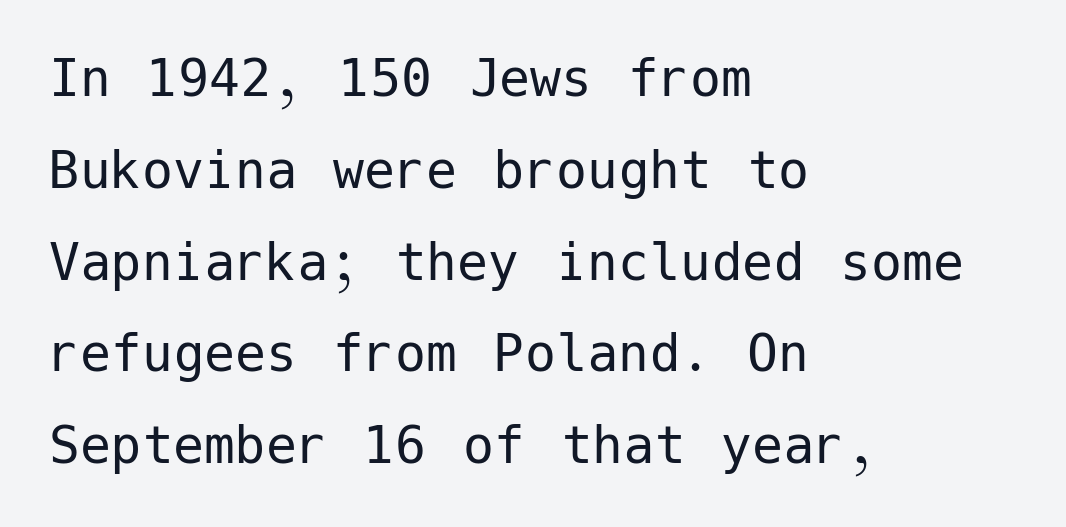
The image shows 62 px regular-weight sans-serif type, upright; set left-aligned, normal line spacing (1.48x), normal letter spacing, not underlined; low stroke contrast and a medium x-height.
